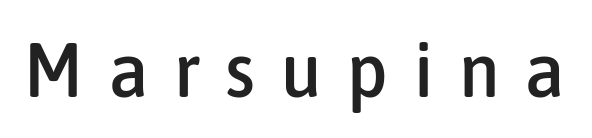
The image shows 78 px condensed sans-serif type, upright; set unusually wide letter spacing (+0.33 em), not underlined; low stroke contrast and a medium x-height.
